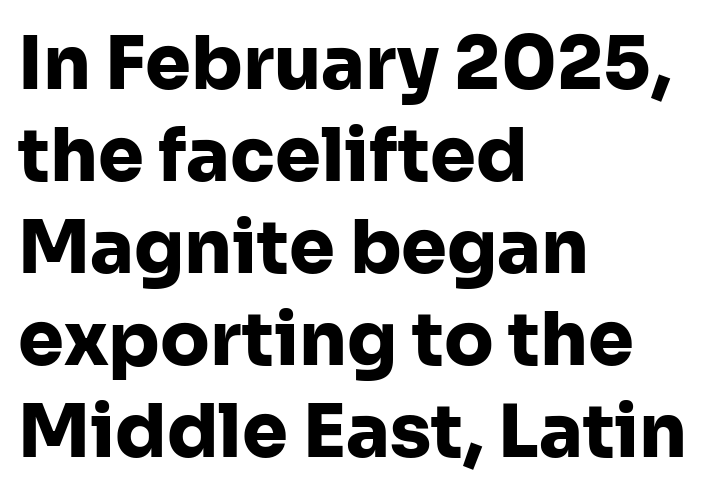
The image shows 73 px heavy sans-serif type, upright; set left-aligned, normal line spacing (1.26x), normal letter spacing, not underlined; low stroke contrast and a medium x-height.
